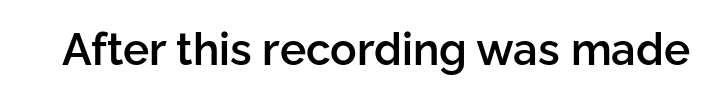
Characters remain perfectly vertical along every line. Slightly chunky letters — semibold, I'd say, not full bold. Note the varied advance widths — an 'i' is clearly narrower than an 'm'. The space beneath each line is pristine and unruled. How are the letters spaced? Ordinarily, with no added tracking.
